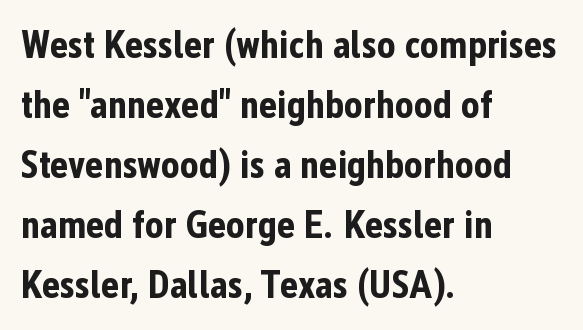
{"serif": "no", "italic": "no", "bold": "yes", "weight": "bold", "width": "condensed", "stroke_contrast": "low", "x_height": "medium", "monospaced": "no", "underline": "no", "align": "left", "line_spacing": "normal", "line_spacing_ratio": 1.54, "letter_spacing": "normal", "letter_spacing_em": 0.0, "glyph_px": 39}
